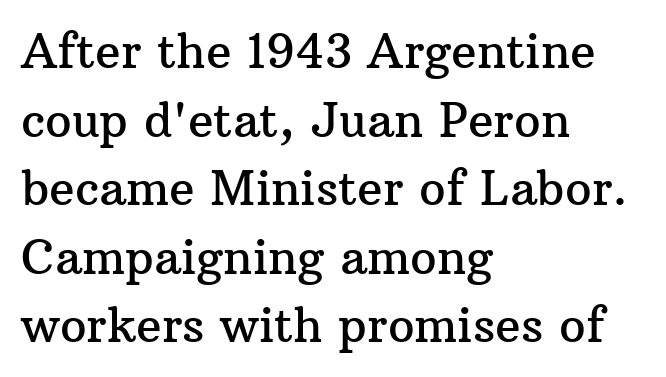
The image shows 47 px serif type, upright; set left-aligned, normal line spacing (1.46x), normal letter spacing, not underlined; medium stroke contrast and a medium x-height.
